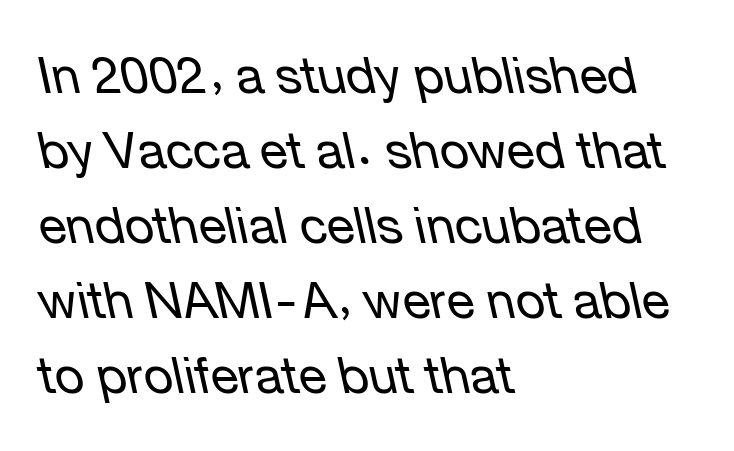
Evenly set lines give the paragraph a standard silhouette. This rendering features lettering with no underline. No extra ink here — the face is not bold. Default kerning and tracking; the words read as compact shapes. These lines are set flush left with a ragged right edge.
